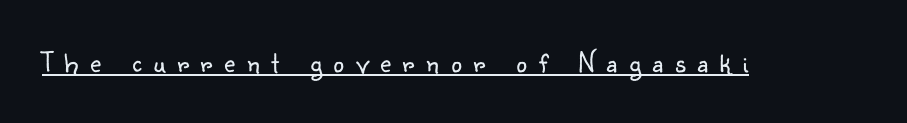
Q: Is the text bold? A: No.
Q: Is the text italic (slanted)? A: No, it is upright.
Q: Is the typeface a serif or a sans-serif typeface? A: Sans-serif.
Q: Is the text underlined? A: Yes.
Q: Is the spacing between letters normal or unusually wide? A: Unusually wide.
Q: Width (condensed, normal, or wide)? A: Normal.
Q: Stroke contrast? A: Low.
Q: x-height? A: Small.
Q: Monospaced? A: No.
